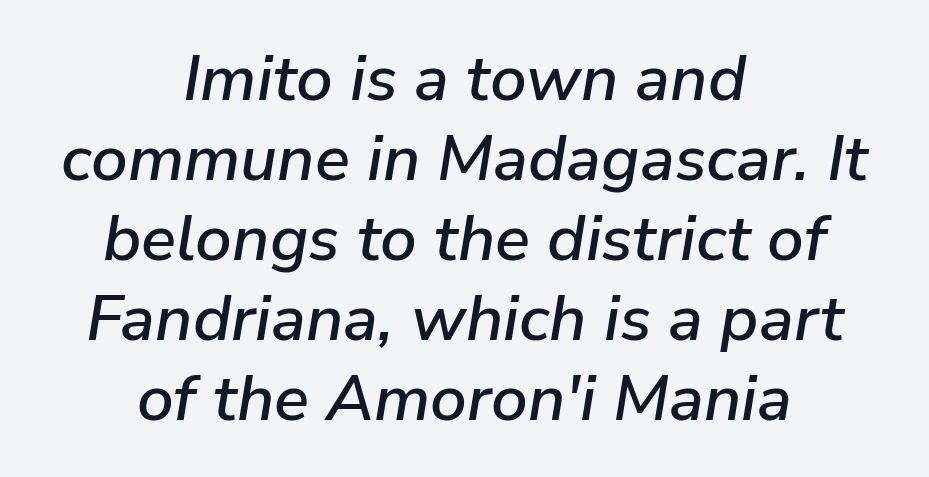
The image shows 65 px text type, italic (leaning right); set centered, line spacing 1.23x, normal letter spacing, not underlined; low stroke contrast and a medium x-height.
